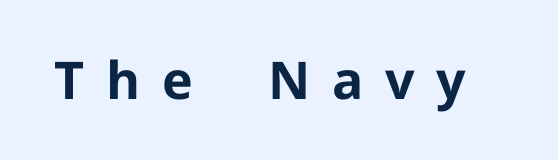
The image shows 52 px bold sans-serif type, upright; set unusually wide letter spacing (+0.42 em), not underlined; low stroke contrast and a medium x-height.
